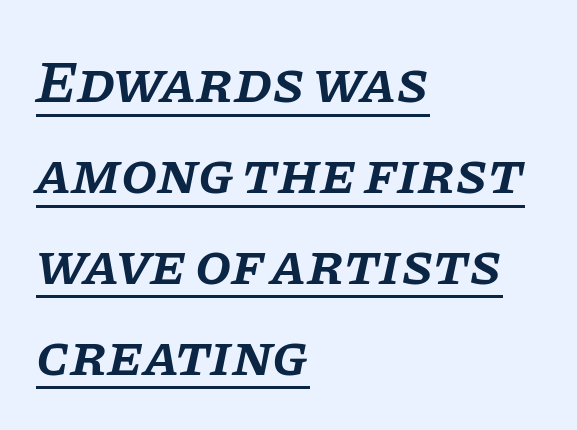
{"serif": "yes", "italic": "yes", "lean": "right", "slant_degrees": 11, "bold": "semi", "weight": "semibold", "width": "normal", "stroke_contrast": "low", "x_height": "large", "monospaced": "no", "underline": "yes", "align": "left", "line_spacing": "normal", "line_spacing_ratio": 1.54, "letter_spacing": "normal", "letter_spacing_em": 0.0, "glyph_px": 59}
